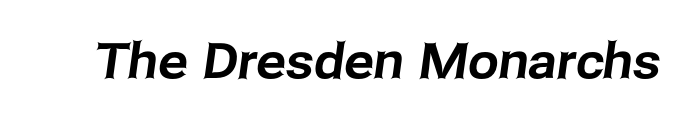
{"serif": "no", "width": "normal", "stroke_contrast": "low", "x_height": "medium", "monospaced": "no", "underline": "no", "letter_spacing": "normal", "letter_spacing_em": 0.0, "glyph_px": 49}
